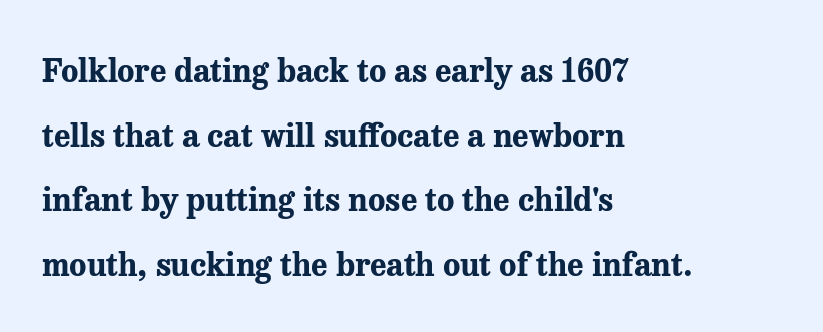
{"serif": "yes", "italic": "no", "bold": "yes", "weight": "bold", "width": "normal", "stroke_contrast": "medium", "x_height": "medium", "monospaced": "no", "underline": "no", "align": "left", "line_spacing": "loose", "line_spacing_ratio": 2.02, "letter_spacing": "normal", "letter_spacing_em": 0.0, "glyph_px": 32}
